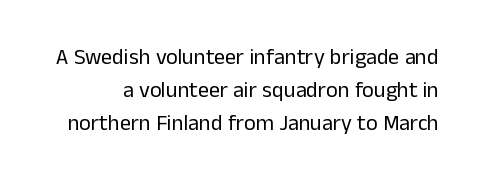
{"italic": "no", "bold": "no", "underline": "no", "line_spacing": "normal", "line_spacing_ratio": 1.5, "letter_spacing": "normal", "letter_spacing_em": 0.0, "glyph_px": 22}
